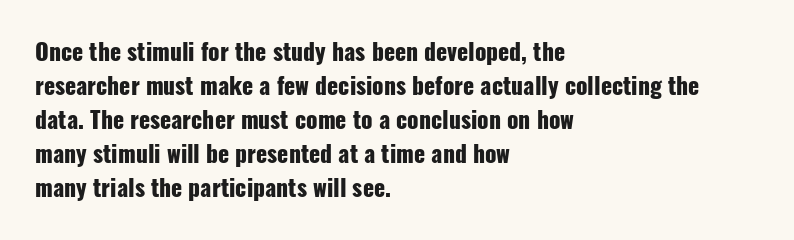
The strip under each line holds only bare page. How are the letters spaced? Ordinarily, with no added tracking. Line spacing here is normal. This rendering uses left alignment, leaving the right contour irregular. When letters stand straight like this, we call the style roman or upright. The rendering uses a bold face; every stroke is thick and dark.
